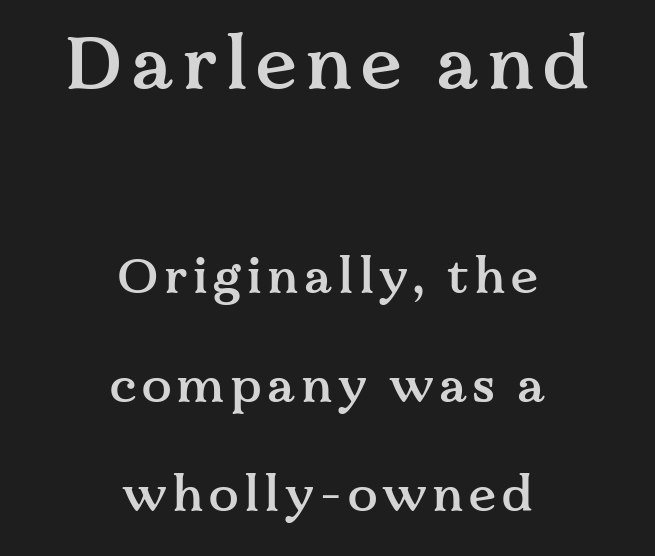
The image shows 74 px semibold serif type, upright; set centered, loose line spacing (2.22x), not underlined; the first (top) block is 1.51x larger; medium stroke contrast and a medium x-height.
